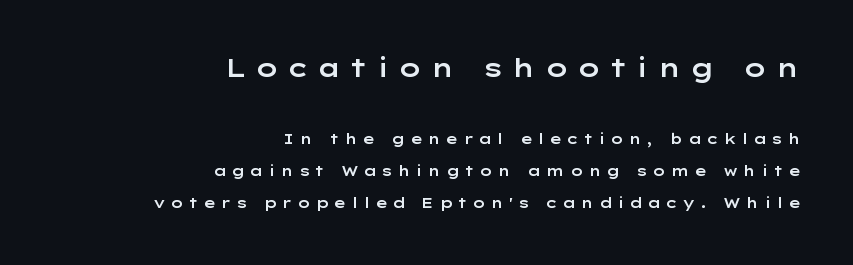
{"italic": "no", "underline": "no", "align": "right", "line_spacing": "loose", "line_spacing_ratio": 2.31, "letter_spacing": "wide", "letter_spacing_em": 0.3, "larger_block": "first", "size_ratio": 1.79, "glyph_px": 25}
